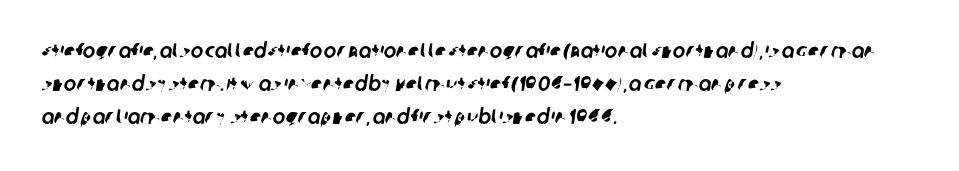
The image shows 21 px text type; set left-aligned, normal line spacing (1.58x), normal letter spacing, not underlined.
